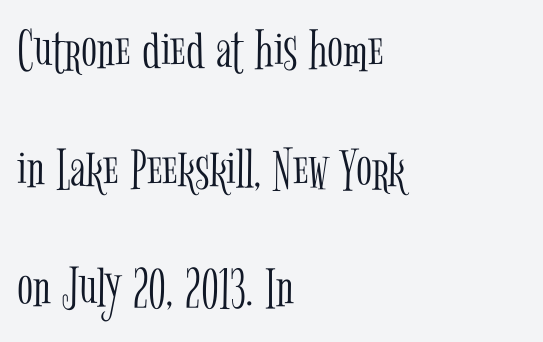
{"serif": "yes", "italic": "no", "bold": "no", "weight": "light", "width": "condensed", "stroke_contrast": "low", "x_height": "medium", "monospaced": "no", "underline": "no", "align": "left", "line_spacing": "loose", "line_spacing_ratio": 2.02, "letter_spacing": "normal", "letter_spacing_em": 0.0, "glyph_px": 59}
